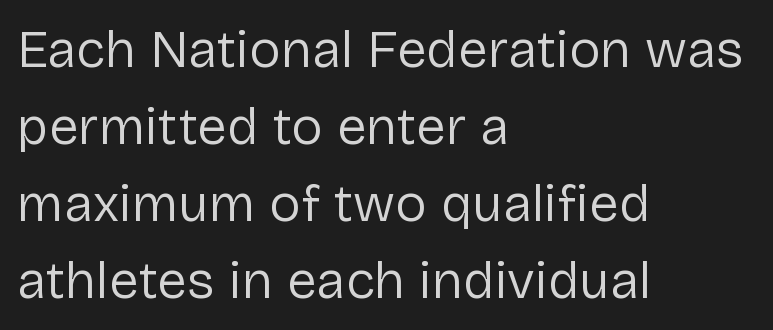
{"serif": "no", "italic": "no", "bold": "no", "weight": "regular", "width": "normal", "stroke_contrast": "low", "x_height": "medium", "monospaced": "no", "underline": "no", "align": "left", "line_spacing": "normal", "line_spacing_ratio": 1.45, "letter_spacing": "normal", "letter_spacing_em": 0.0, "glyph_px": 53}
